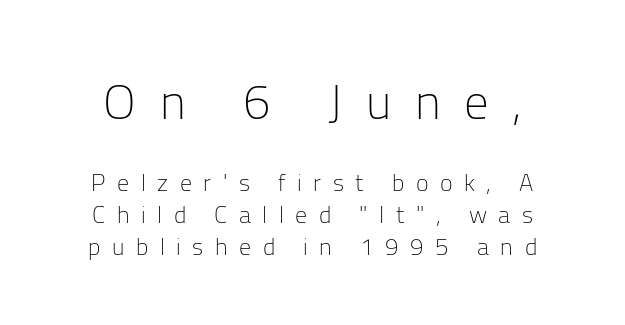
Q: Is the text bold? A: No.
Q: Is the text italic (slanted)? A: No, it is upright.
Q: Is the typeface a serif or a sans-serif typeface? A: Sans-serif.
Q: Is the text underlined? A: No.
Q: Is the spacing between letters normal or unusually wide? A: Unusually wide.
Q: Is the spacing between lines tight, normal or loose? A: Normal.
Q: Which block of text is set in a larger size, the first (top) or the second (bottom)? A: The first (top) one.
Q: Width (condensed, normal, or wide)? A: Normal.
Q: Stroke contrast? A: Low.
Q: x-height? A: Medium.
Q: Monospaced? A: No.
